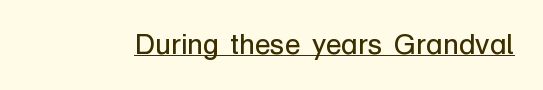
These characters rest on top of a visible drawn line. Ordinary non-slanted type is in use. Is this a heavy cut? Hardly; it is regular or lighter. Here the glyphs are tracked normally, forming tight word shapes.
